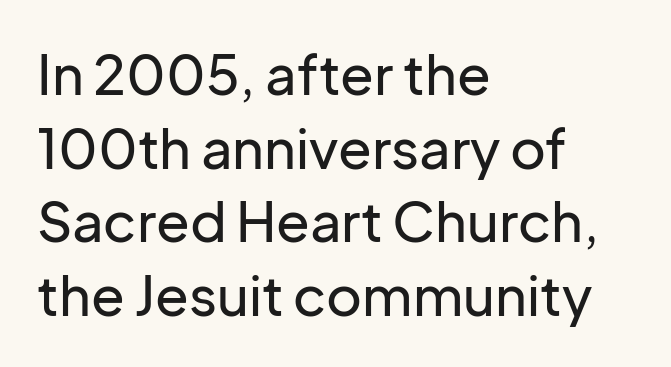
Q: Is the text italic (slanted)? A: No, it is upright.
Q: Is the typeface a serif or a sans-serif typeface? A: Sans-serif.
Q: Is the text underlined? A: No.
Q: How is the paragraph aligned? A: Left-aligned.
Q: Is the spacing between letters normal or unusually wide? A: Normal.
Q: Is the spacing between lines tight, normal or loose? A: Normal.
Q: Width (condensed, normal, or wide)? A: Normal.
Q: Stroke contrast? A: Low.
Q: x-height? A: Medium.
Q: Monospaced? A: No.
